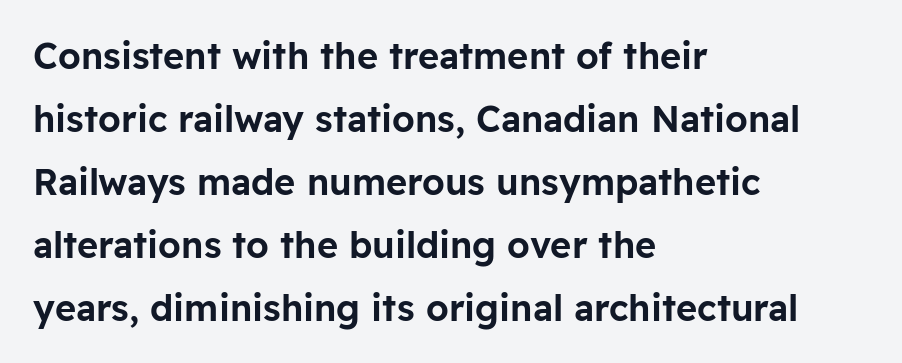
The image shows 36 px sans-serif type, upright; set left-aligned, line spacing 1.75x, normal letter spacing, not underlined; low stroke contrast and a medium x-height.
